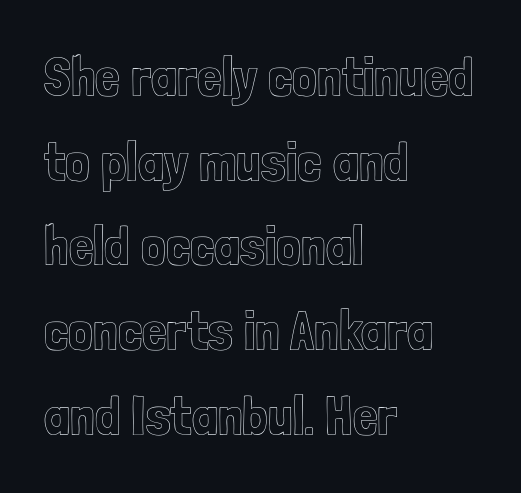
The image shows 55 px condensed type, upright; set left-aligned, normal line spacing (1.54x), normal letter spacing, not underlined; a medium x-height.
